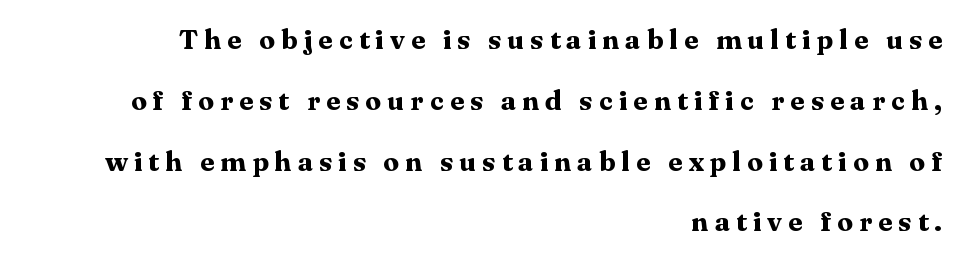
Q: Is the text bold? A: Yes.
Q: Is the text italic (slanted)? A: No, it is upright.
Q: Is the typeface a serif or a sans-serif typeface? A: Serif.
Q: Is the text underlined? A: No.
Q: How is the paragraph aligned? A: Right-aligned.
Q: Is the spacing between letters normal or unusually wide? A: Unusually wide.
Q: Is the spacing between lines tight, normal or loose? A: Loose.
Q: Width (condensed, normal, or wide)? A: Normal.
Q: Stroke contrast? A: Medium.
Q: x-height? A: Medium.
Q: Monospaced? A: No.
